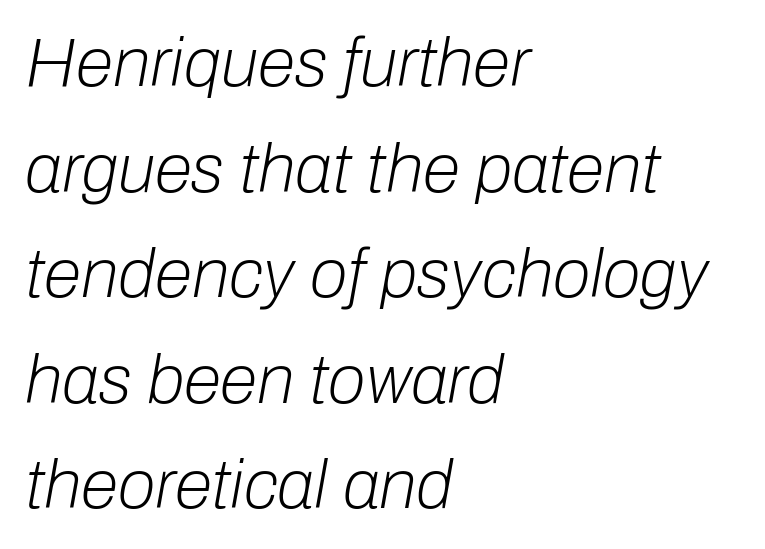
Q: Is the text bold? A: No.
Q: Is the text italic (slanted)? A: Yes, it leans right by about 10 degrees.
Q: Is the text underlined? A: No.
Q: How is the paragraph aligned? A: Left-aligned.
Q: Is the spacing between letters normal or unusually wide? A: Normal.
Q: Is the spacing between lines tight, normal or loose? A: Normal.
Q: Width (condensed, normal, or wide)? A: Normal.
Q: Stroke contrast? A: Low.
Q: x-height? A: Medium.
Q: Monospaced? A: No.
